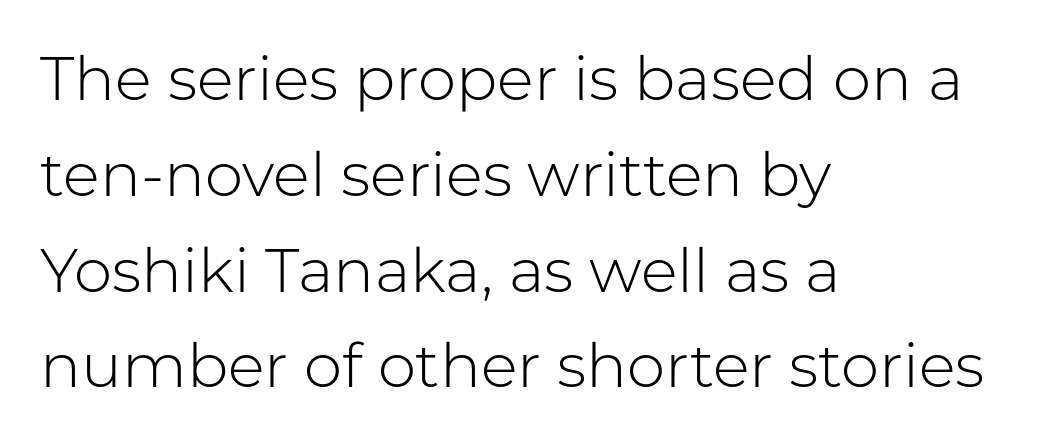
{"serif": "no", "italic": "no", "bold": "no", "weight": "light", "width": "normal", "stroke_contrast": "low", "x_height": "medium", "monospaced": "no", "underline": "no", "align": "left", "line_spacing": "normal", "line_spacing_ratio": 1.57, "letter_spacing": "normal", "letter_spacing_em": 0.0, "glyph_px": 61}
